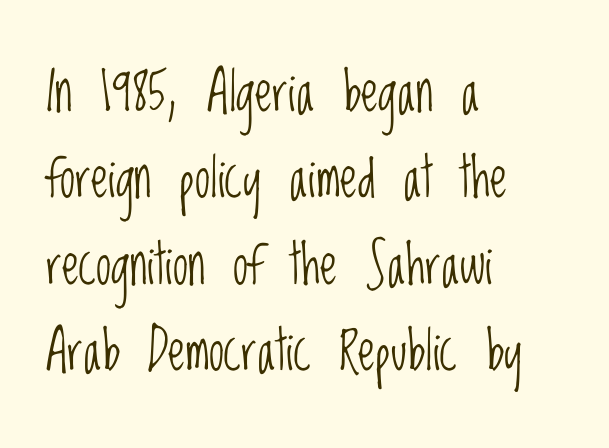
Characters remain perfectly vertical along every line. Think of a printed novel: that variable character pitch is what you see here. The strip under each line holds only bare page. The glyphs in this specimen are sans serif. The weight tops out at a normal text grade.
